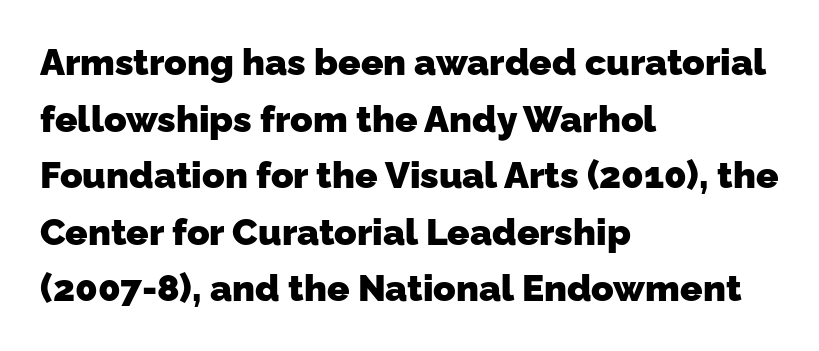
Every row of glyphs begins at an identical x-position on the left. The words here are not underlined. The typesetting leans heavy: a genuine bold. These lines are composed in type without serifs. Character widths vary here, with narrow letters taking less room than wide ones. There is no visible air inserted between adjacent glyphs.
